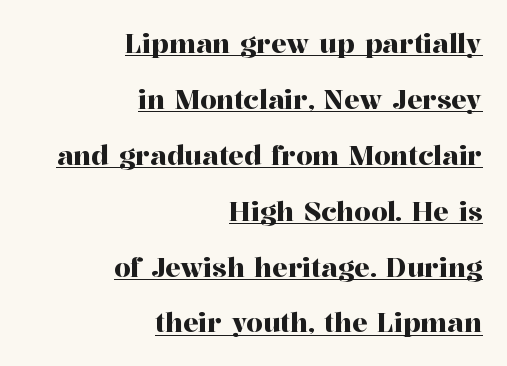
The image shows 26 px text type, upright; set right-aligned, loose line spacing (2.15x), normal letter spacing, underlined.
